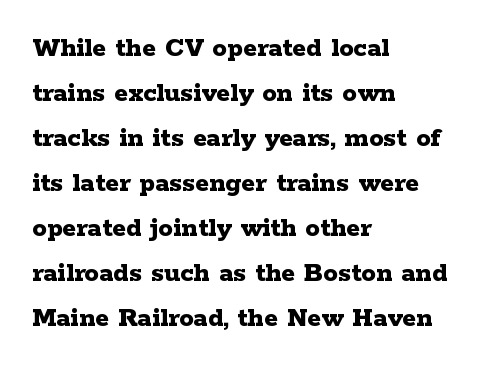
Q: Is the text bold? A: Yes.
Q: Is the text italic (slanted)? A: No, it is upright.
Q: Is the typeface a serif or a sans-serif typeface? A: Serif.
Q: Is the text underlined? A: No.
Q: How is the paragraph aligned? A: Left-aligned.
Q: Is the spacing between letters normal or unusually wide? A: Normal.
Q: Is the spacing between lines tight, normal or loose? A: Normal.
Q: Width (condensed, normal, or wide)? A: Wide.
Q: Stroke contrast? A: Low.
Q: x-height? A: Medium.
Q: Monospaced? A: No.
